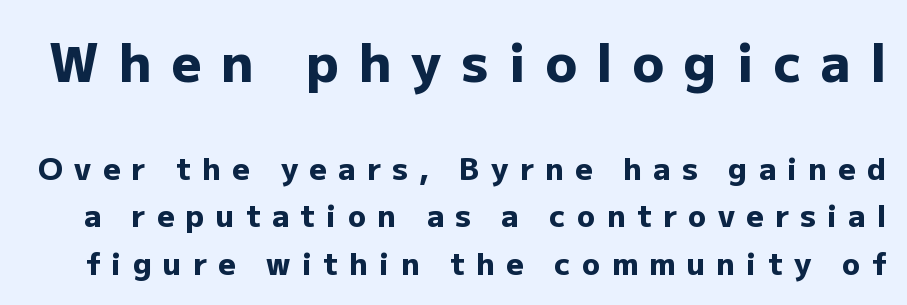
{"serif": "no", "italic": "no", "bold": "yes", "weight": "heavy", "width": "normal", "stroke_contrast": "low", "x_height": "medium", "monospaced": "no", "underline": "no", "line_spacing": "normal", "line_spacing_ratio": 1.58, "letter_spacing": "wide", "letter_spacing_em": 0.38, "larger_block": "first", "size_ratio": 1.73, "glyph_px": 52}
